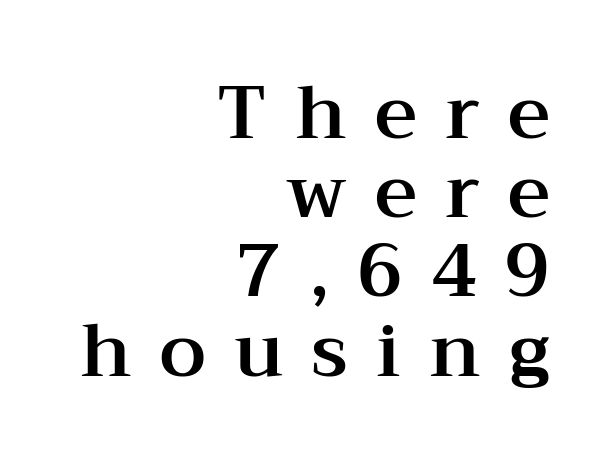
{"serif": "yes", "italic": "no", "width": "wide", "stroke_contrast": "medium", "x_height": "medium", "monospaced": "no", "underline": "no", "align": "right", "line_spacing": "tight", "line_spacing_ratio": 1.07, "letter_spacing": "wide", "letter_spacing_em": 0.38, "glyph_px": 74}
